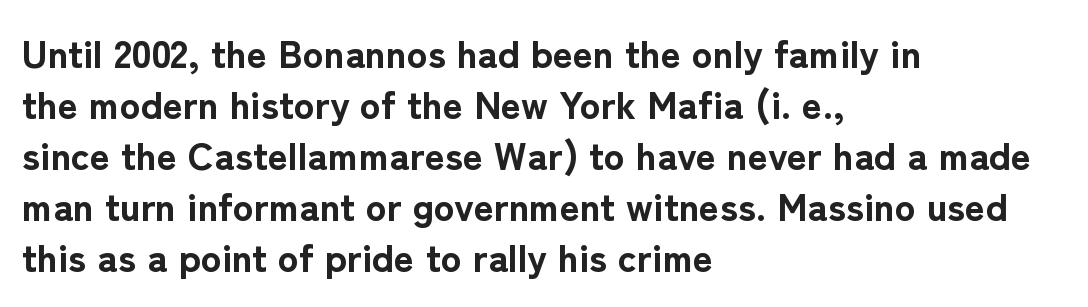
{"serif": "no", "italic": "no", "bold": "yes", "weight": "bold", "width": "normal", "stroke_contrast": "low", "x_height": "medium", "monospaced": "no", "underline": "no", "align": "left", "line_spacing": "normal", "line_spacing_ratio": 1.31, "letter_spacing": "normal", "letter_spacing_em": 0.0, "glyph_px": 39}
